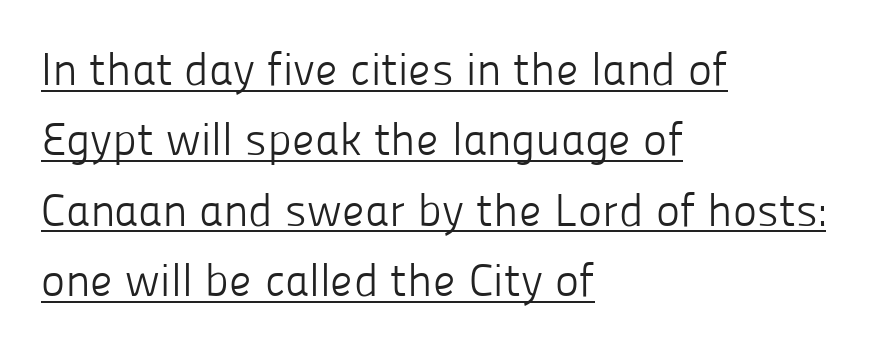
Q: Is the text bold? A: No.
Q: Is the text italic (slanted)? A: No, it is upright.
Q: Is the typeface a serif or a sans-serif typeface? A: Sans-serif.
Q: Is the text underlined? A: Yes.
Q: How is the paragraph aligned? A: Left-aligned.
Q: Is the spacing between letters normal or unusually wide? A: Normal.
Q: Is the spacing between lines tight, normal or loose? A: Normal.
Q: Width (condensed, normal, or wide)? A: Normal.
Q: Stroke contrast? A: Low.
Q: x-height? A: Medium.
Q: Monospaced? A: No.
